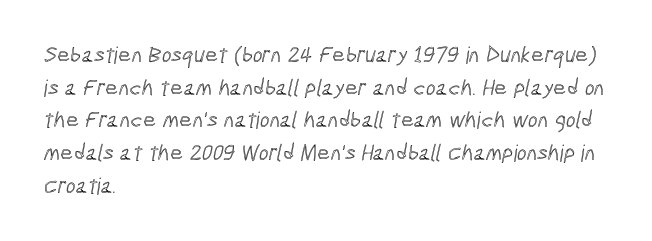
The image shows 23 px text type; set left-aligned, normal line spacing (1.42x), normal letter spacing, not underlined.
